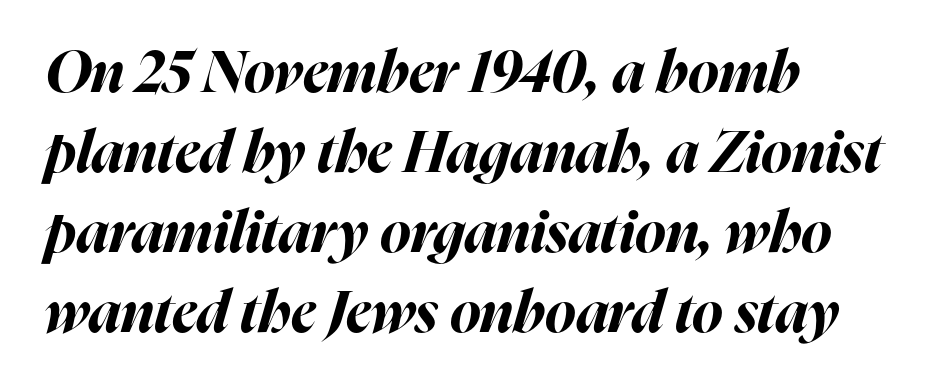
These lines are rendered in a variable-pitch font. Left-aligned paragraph, ragged on the right. A typesetter would mark this as italic. Interline gaps are of average width in this sample.
